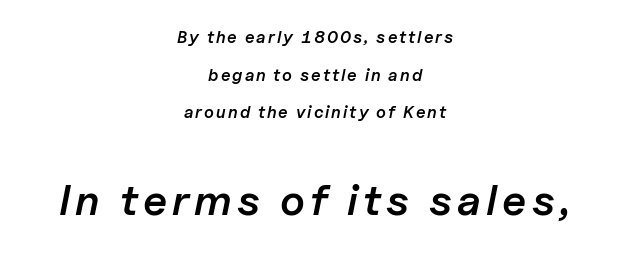
Heft: intermediate — a semibold. The emphasis by scale lands on block number two, below. Would a proofreader flag this as italicized? Yes. Rows of type keep a wide berth in the vertical direction. Lines of text with bare space underneath. The letters advance in unequal steps, a hallmark of proportional type.
